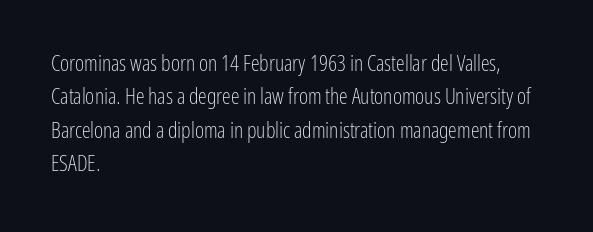
Q: Is the text bold? A: No.
Q: Is the text italic (slanted)? A: No, it is upright.
Q: Is the text underlined? A: No.
Q: How is the paragraph aligned? A: Left-aligned.
Q: Is the spacing between letters normal or unusually wide? A: Normal.
Q: Is the spacing between lines tight, normal or loose? A: Normal.
